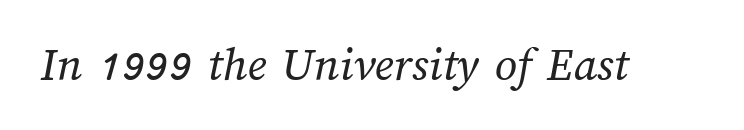
Q: Is the text bold? A: No.
Q: Is the text underlined? A: No.
Q: Is the spacing between letters normal or unusually wide? A: Normal.
Q: Width (condensed, normal, or wide)? A: Normal.
Q: Stroke contrast? A: Medium.
Q: x-height? A: Medium.
Q: Monospaced? A: No.
